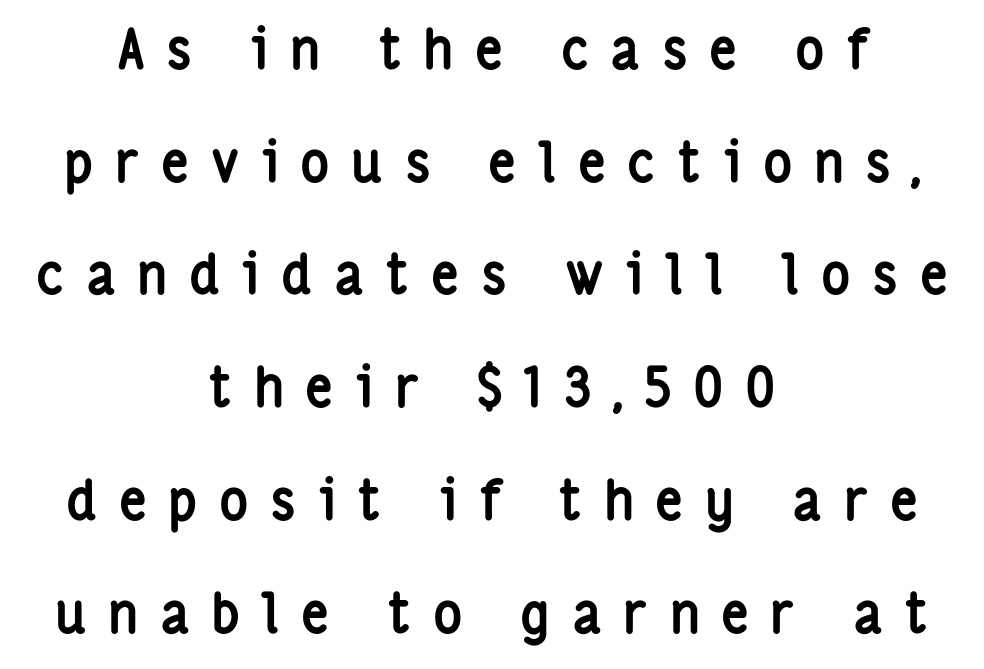
The image shows 55 px semibold, condensed sans-serif type, upright; set centered, loose line spacing (2.05x), unusually wide letter spacing (+0.39 em), not underlined; low stroke contrast and a medium x-height.
